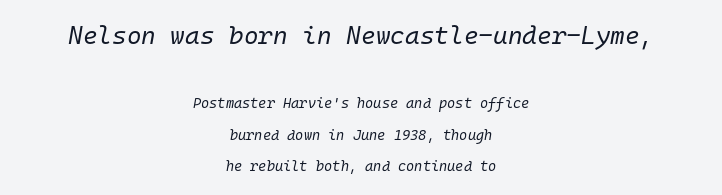
{"italic": "yes", "lean": "right", "slant_degrees": 10, "bold": "no", "underline": "no", "align": "center", "line_spacing": "loose", "line_spacing_ratio": 2.22, "letter_spacing": "normal", "letter_spacing_em": 0.0, "larger_block": "first", "size_ratio": 1.79, "glyph_px": 25}
